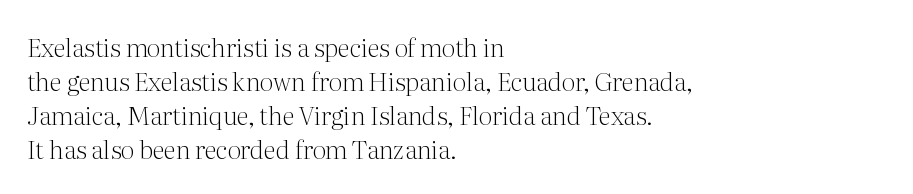
{"italic": "no", "bold": "no", "underline": "no", "align": "left", "line_spacing": "normal", "line_spacing_ratio": 1.36, "letter_spacing": "normal", "letter_spacing_em": 0.0, "glyph_px": 25}
